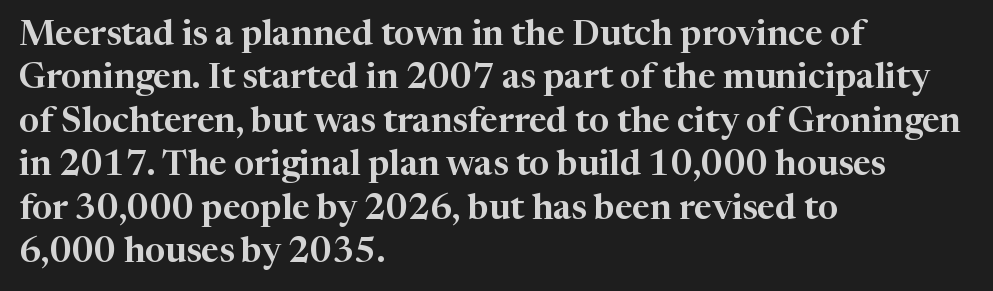
Q: Is the text italic (slanted)? A: No, it is upright.
Q: Is the typeface a serif or a sans-serif typeface? A: Serif.
Q: Is the text underlined? A: No.
Q: How is the paragraph aligned? A: Left-aligned.
Q: Is the spacing between letters normal or unusually wide? A: Normal.
Q: Width (condensed, normal, or wide)? A: Normal.
Q: Stroke contrast? A: High.
Q: x-height? A: Medium.
Q: Monospaced? A: No.
